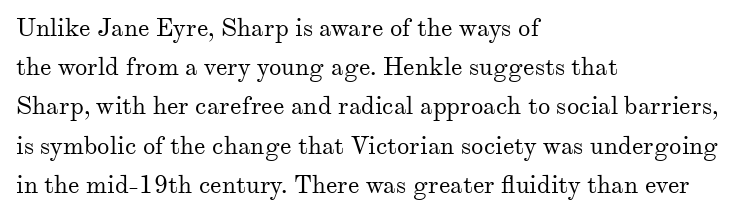
Is this a heavy cut? Hardly; it is regular or lighter. In CSS terms this would be text-align: left. Words appear dense and cohesive because spacing is normal. The gap between lines stays unmarked. Reading down the column, the eye jumps a familiar distance to each next line. This is roman type, the default non-slanted kind.
